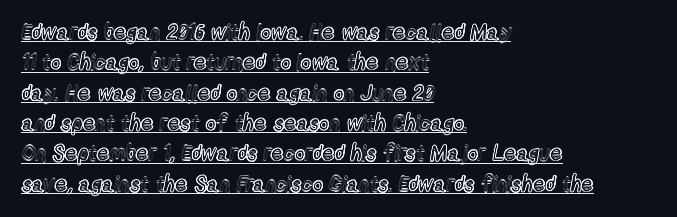
The image shows 22 px text type; set left-aligned, normal line spacing (1.38x), normal letter spacing, underlined.
